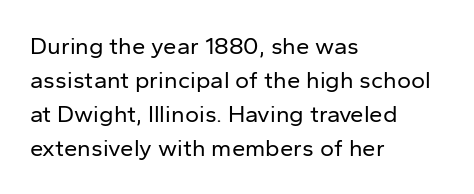
{"italic": "no", "bold": "no", "underline": "no", "align": "left", "line_spacing": "normal", "line_spacing_ratio": 1.42, "letter_spacing": "normal", "letter_spacing_em": 0.0, "glyph_px": 24}
